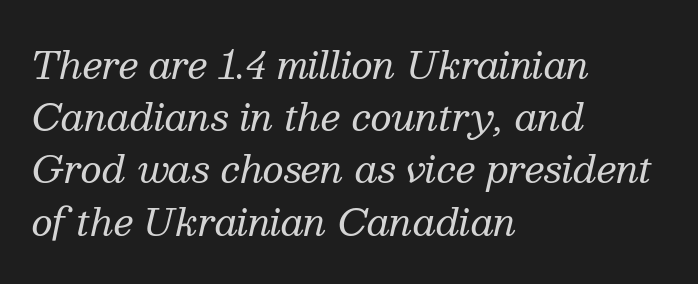
The image shows 37 px regular-weight serif type, italic (leaning right); set left-aligned, normal line spacing (1.41x), normal letter spacing, not underlined; medium stroke contrast and a medium x-height.
